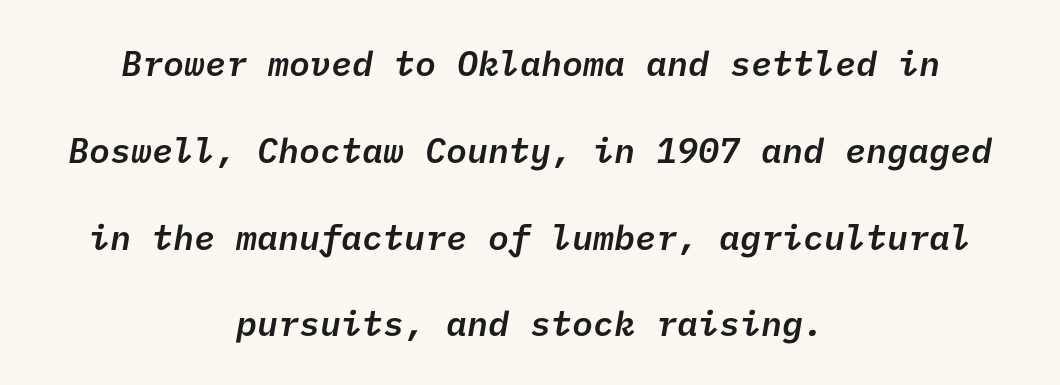
The designer dialed line spacing up above the default. This rendering uses center alignment, leaving both contours irregular but symmetric. Heft: intermediate — a semibold. No extra tracking has been applied to these lines. These lines are composed in type without serifs. Nobody drew a line under any word here.
